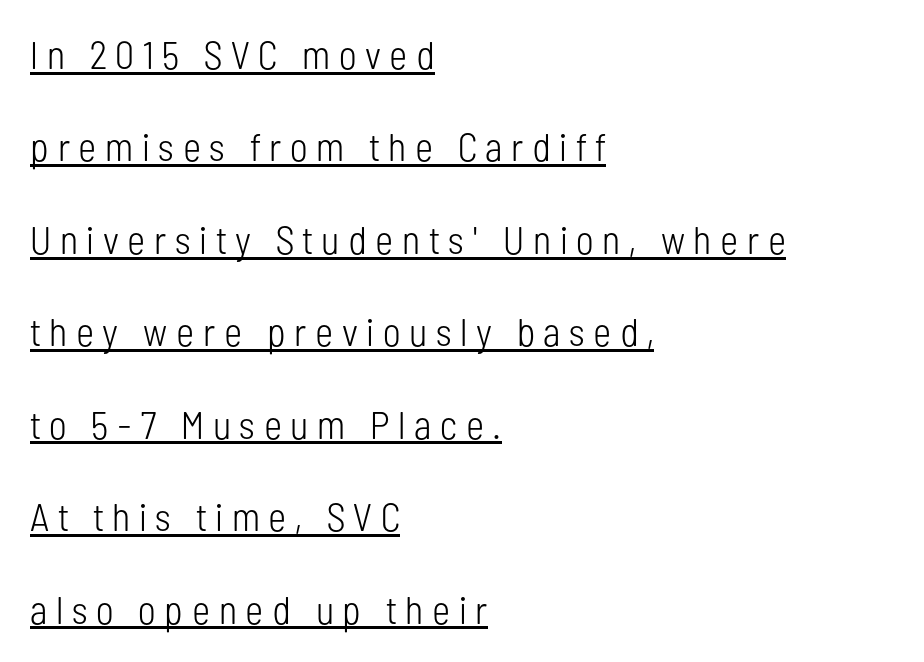
Q: Is the text bold? A: No.
Q: Is the text italic (slanted)? A: No, it is upright.
Q: Is the typeface a serif or a sans-serif typeface? A: Sans-serif.
Q: Is the text underlined? A: Yes.
Q: How is the paragraph aligned? A: Left-aligned.
Q: Is the spacing between letters normal or unusually wide? A: Unusually wide.
Q: Is the spacing between lines tight, normal or loose? A: Loose.
Q: Width (condensed, normal, or wide)? A: Condensed.
Q: Stroke contrast? A: Low.
Q: x-height? A: Medium.
Q: Monospaced? A: No.
